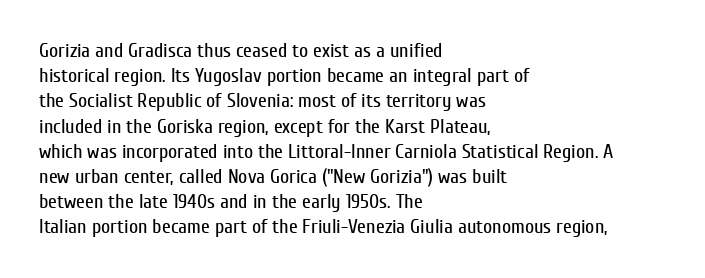
Q: Is the text bold? A: No.
Q: Is the text italic (slanted)? A: No, it is upright.
Q: Is the text underlined? A: No.
Q: How is the paragraph aligned? A: Left-aligned.
Q: Is the spacing between letters normal or unusually wide? A: Normal.
Q: Is the spacing between lines tight, normal or loose? A: Normal.
